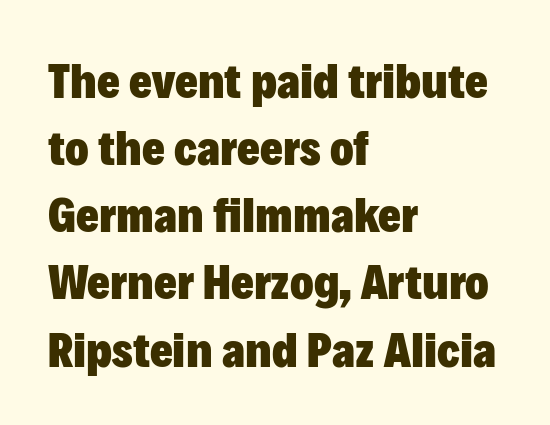
The image shows 49 px heavy sans-serif type, upright; set left-aligned, normal line spacing (1.37x), normal letter spacing, not underlined; low stroke contrast and a medium x-height.
